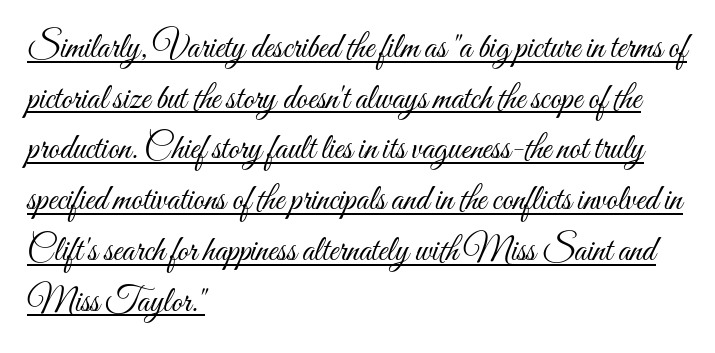
Q: Is the text bold? A: No.
Q: Is the text italic (slanted)? A: Yes.
Q: Is the text underlined? A: Yes.
Q: How is the paragraph aligned? A: Left-aligned.
Q: Is the spacing between letters normal or unusually wide? A: Normal.
Q: Is the spacing between lines tight, normal or loose? A: Normal.
Q: Width (condensed, normal, or wide)? A: Condensed.
Q: Stroke contrast? A: Medium.
Q: x-height? A: Small.
Q: Monospaced? A: No.
